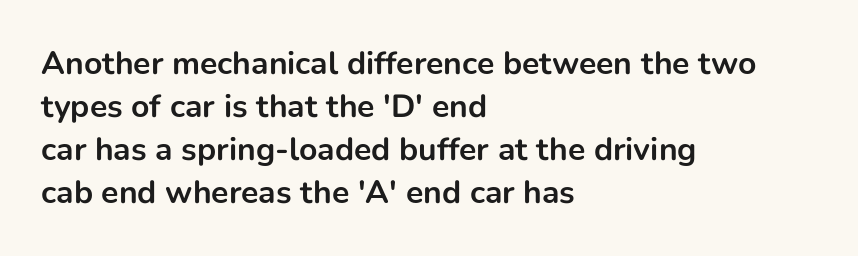
The image shows 32 px bold sans-serif type, upright; set left-aligned, normal line spacing (1.34x), normal letter spacing, not underlined; low stroke contrast and a medium x-height.
